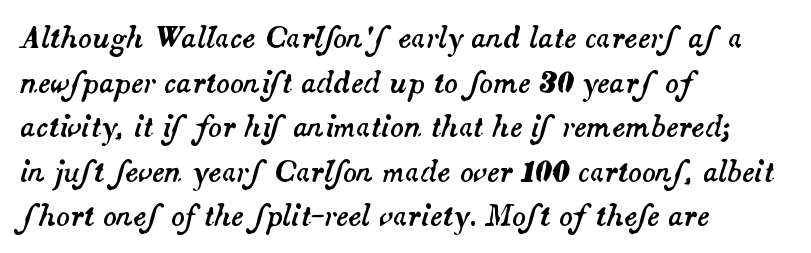
{"italic": "yes", "lean": "right", "slant_degrees": 14, "width": "normal", "stroke_contrast": "medium", "x_height": "small", "monospaced": "no", "underline": "no", "align": "left", "line_spacing": "normal", "line_spacing_ratio": 1.59, "letter_spacing": "normal", "letter_spacing_em": 0.0, "glyph_px": 28}
